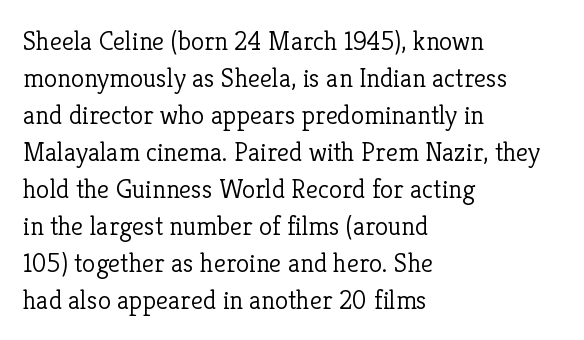
Q: Is the text bold? A: No.
Q: Is the text italic (slanted)? A: No, it is upright.
Q: Is the text underlined? A: No.
Q: How is the paragraph aligned? A: Left-aligned.
Q: Is the spacing between letters normal or unusually wide? A: Normal.
Q: Is the spacing between lines tight, normal or loose? A: Normal.
